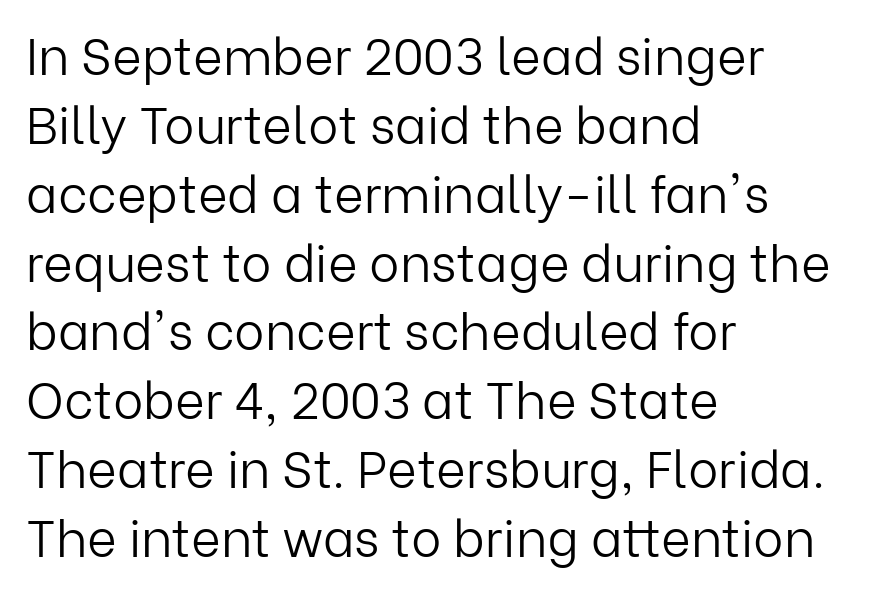
No extra ink here — the face is not bold. Letters rest on an invisible, unmarked baseline. Each letter keeps its own natural width here, so spacing adapts to shape. A typesetter would call this zero additional tracking. The space between consecutive lines is moderate. Typographically, this falls in the sans-serif category.
